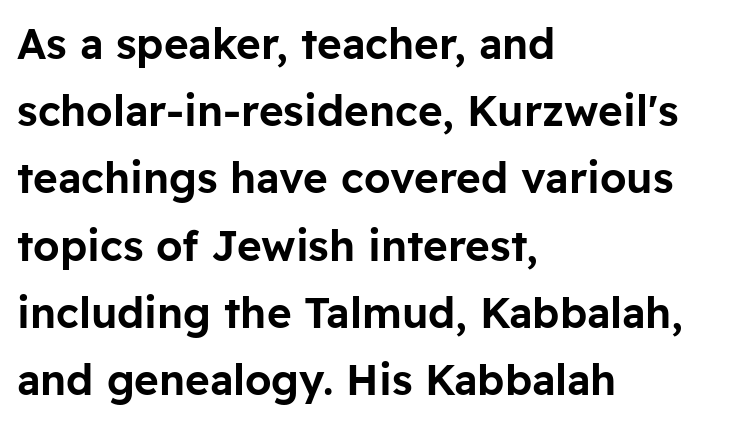
{"serif": "no", "italic": "no", "width": "normal", "stroke_contrast": "low", "x_height": "medium", "monospaced": "no", "underline": "no", "align": "left", "line_spacing": "normal", "line_spacing_ratio": 1.6, "letter_spacing": "normal", "letter_spacing_em": 0.0, "glyph_px": 42}
